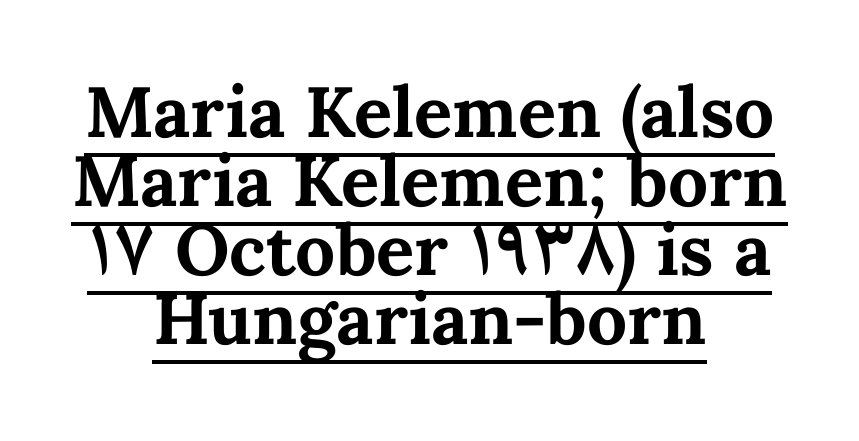
{"italic": "no", "bold": "yes", "weight": "bold", "width": "normal", "stroke_contrast": "medium", "x_height": "medium", "monospaced": "no", "underline": "yes", "align": "center", "line_spacing": "tight", "line_spacing_ratio": 0.97, "letter_spacing": "normal", "letter_spacing_em": 0.0, "glyph_px": 71}
